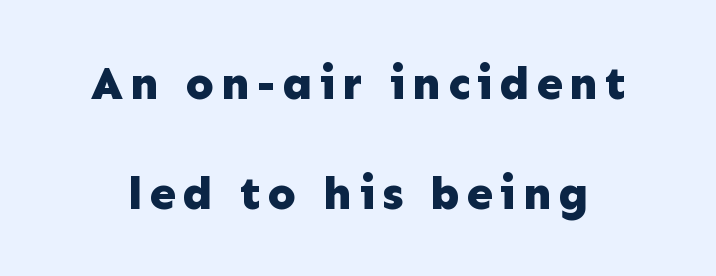
Q: Is the text bold? A: Yes.
Q: Is the text italic (slanted)? A: No, it is upright.
Q: Is the typeface a serif or a sans-serif typeface? A: Sans-serif.
Q: Is the text underlined? A: No.
Q: Is the spacing between lines tight, normal or loose? A: Loose.
Q: Width (condensed, normal, or wide)? A: Normal.
Q: Stroke contrast? A: Low.
Q: x-height? A: Medium.
Q: Monospaced? A: No.
